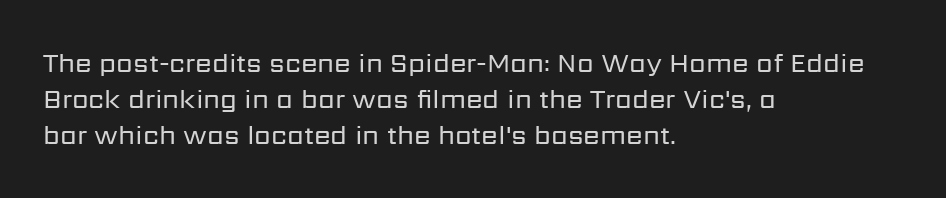
The image shows 27 px text type, upright; set left-aligned, normal line spacing (1.34x), normal letter spacing, not underlined.
